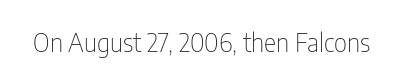
A roman cut, with each character standing at attention. Decoration check: the copy has no underline. The gaps between neighbouring characters are ordinary and unremarkable. Bold? No — there's no thickening of the strokes.
